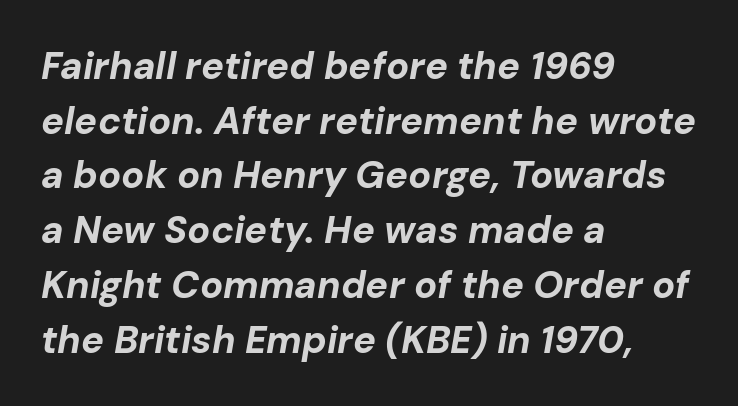
{"italic": "yes", "lean": "right", "slant_degrees": 10, "bold": "yes", "weight": "bold", "width": "normal", "stroke_contrast": "low", "x_height": "medium", "monospaced": "no", "underline": "no", "align": "left", "line_spacing": "normal", "line_spacing_ratio": 1.44, "letter_spacing": "normal", "letter_spacing_em": 0.0, "glyph_px": 38}
